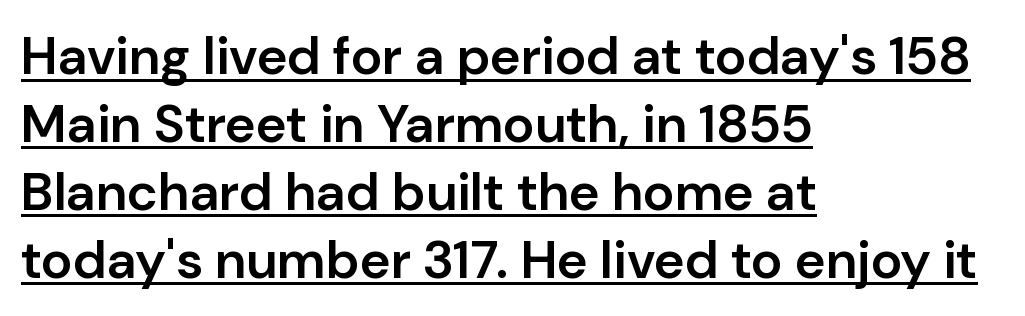
{"serif": "no", "italic": "no", "bold": "semi", "weight": "semibold", "width": "normal", "stroke_contrast": "low", "x_height": "medium", "monospaced": "no", "underline": "yes", "align": "left", "line_spacing": "normal", "line_spacing_ratio": 1.28, "letter_spacing": "normal", "letter_spacing_em": 0.0, "glyph_px": 53}
